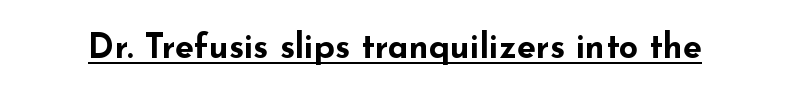
A continuous stroke trails under the words, as in a hyperlink. Short note: letters normally spaced. The lettering stays uniformly vertical, giving the passage a roman look. Every letter is thick-stroked: bold, no question. Look at the bottom of the vertical strokes: they stop flat, with no serifs. A typesetter would call this proportional, since set widths differ per character.
